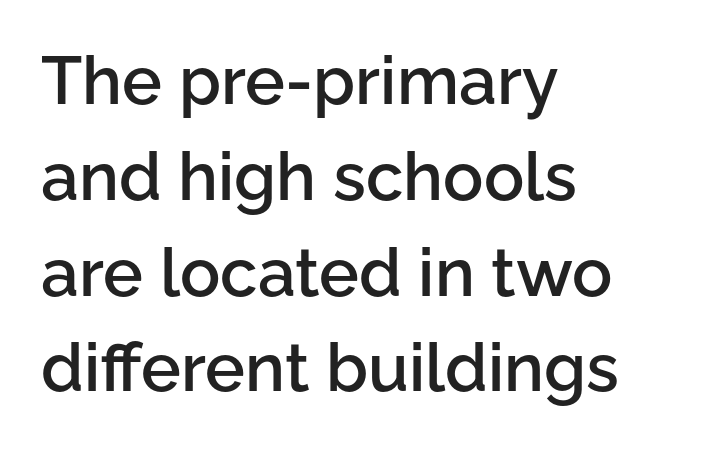
Q: Is the text bold? A: Semi-bold.
Q: Is the text italic (slanted)? A: No, it is upright.
Q: Is the typeface a serif or a sans-serif typeface? A: Sans-serif.
Q: Is the text underlined? A: No.
Q: How is the paragraph aligned? A: Left-aligned.
Q: Is the spacing between letters normal or unusually wide? A: Normal.
Q: Is the spacing between lines tight, normal or loose? A: Normal.
Q: Width (condensed, normal, or wide)? A: Normal.
Q: Stroke contrast? A: Low.
Q: x-height? A: Medium.
Q: Monospaced? A: No.
